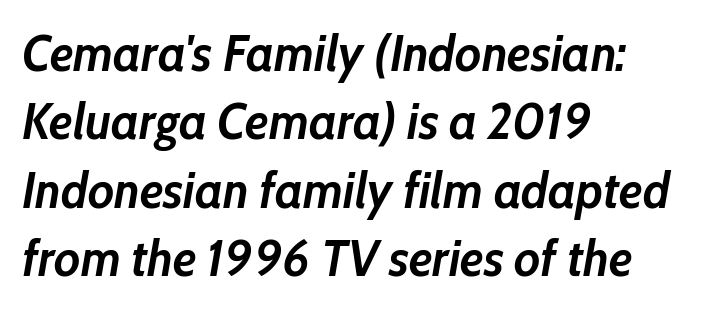
The image shows 50 px semibold type, italic (leaning right); set left-aligned, normal line spacing (1.37x), normal letter spacing, not underlined; low stroke contrast and a medium x-height.
